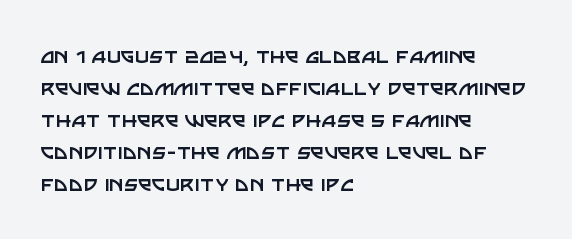
{"italic": "no", "bold": "no", "underline": "no", "align": "left", "line_spacing": "normal", "line_spacing_ratio": 1.28, "letter_spacing": "normal", "letter_spacing_em": 0.0, "glyph_px": 25}
